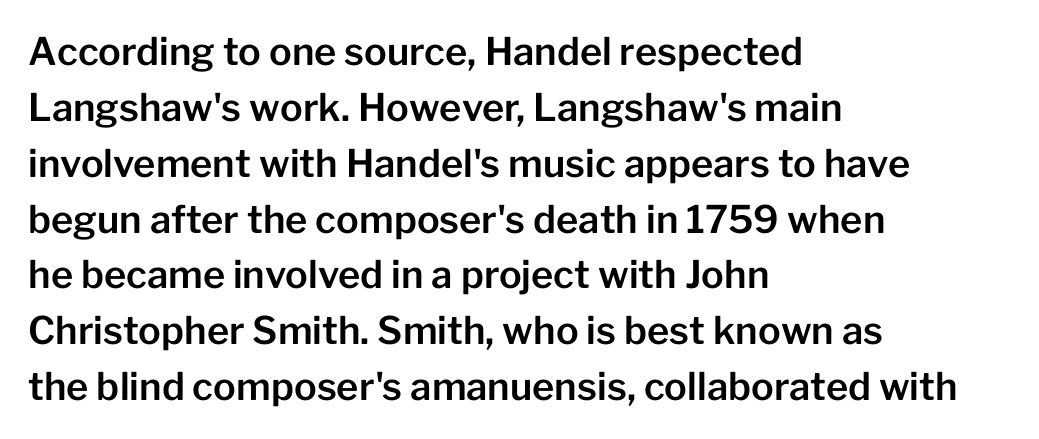
Default kerning and tracking; the words read as compact shapes. The characters display no serif detailing; their extremities are plain. If you drew a line through each stem, it would be perfectly vertical. Clear beneath every line of the passage. Is there much room between lines? A standard amount, neither cramped nor airy. Short and long lines alike share a common starting point at left.
